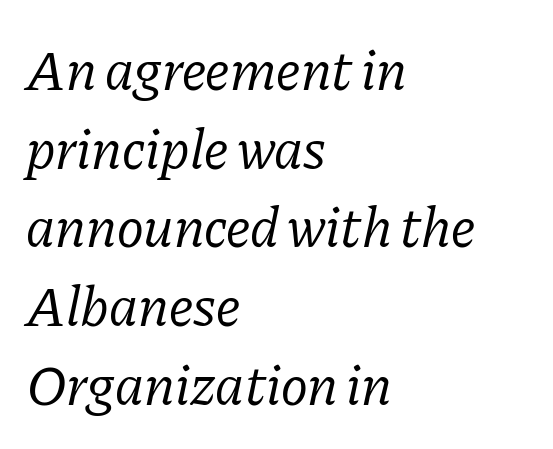
{"serif": "yes", "italic": "yes", "lean": "right", "slant_degrees": 11, "bold": "no", "weight": "regular", "width": "normal", "stroke_contrast": "low", "x_height": "medium", "monospaced": "no", "underline": "no", "align": "left", "line_spacing": "normal", "line_spacing_ratio": 1.38, "letter_spacing": "normal", "letter_spacing_em": 0.0, "glyph_px": 57}
